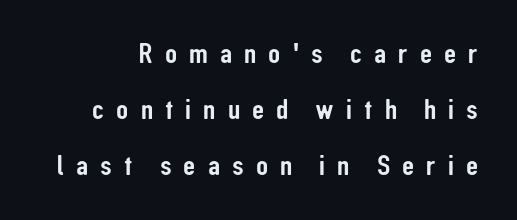
{"serif": "no", "italic": "no", "width": "condensed", "stroke_contrast": "low", "x_height": "medium", "monospaced": "no", "underline": "no", "line_spacing_ratio": 1.86, "letter_spacing": "wide", "letter_spacing_em": 0.4, "glyph_px": 30}
